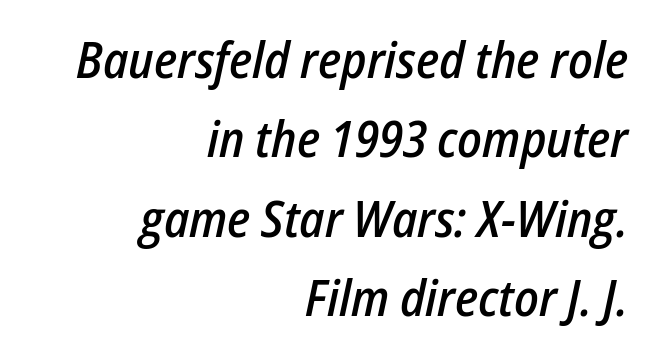
Compared with ordinary roman type, these characters are visibly tilted. Looks like regular typesetting: each glyph gets only the width it needs. Between one letter and the next there's only the usual sliver of space. Semibold letterforms, between regular and bold. This sample is right-justified, so line beginnings fall wherever the words allow.
